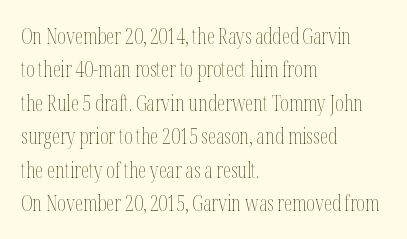
{"italic": "no", "bold": "no", "underline": "no", "align": "left", "line_spacing": "normal", "line_spacing_ratio": 1.59, "letter_spacing": "normal", "letter_spacing_em": 0.0, "glyph_px": 21}
